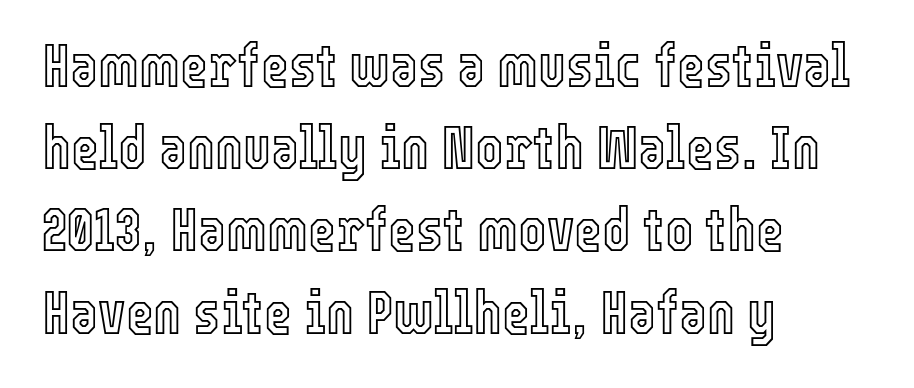
{"italic": "no", "width": "condensed", "x_height": "medium", "monospaced": "no", "underline": "no", "align": "left", "line_spacing": "normal", "line_spacing_ratio": 1.37, "letter_spacing": "normal", "letter_spacing_em": 0.0, "glyph_px": 60}
